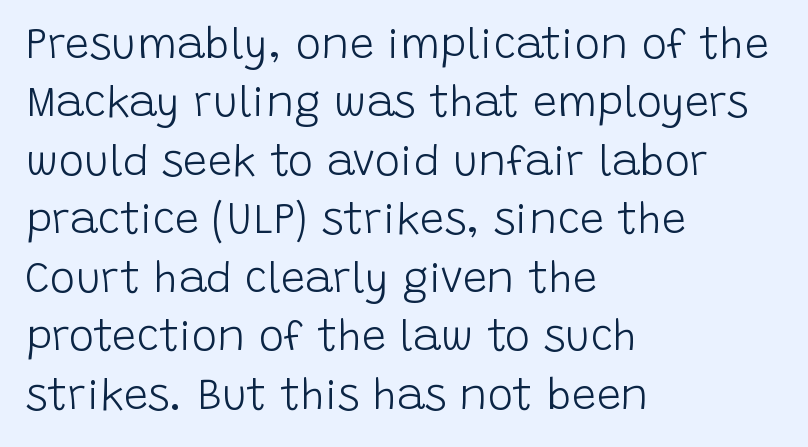
The image shows 43 px light sans-serif type, upright; set left-aligned, normal line spacing (1.36x), normal letter spacing, not underlined; low stroke contrast and a large x-height.
